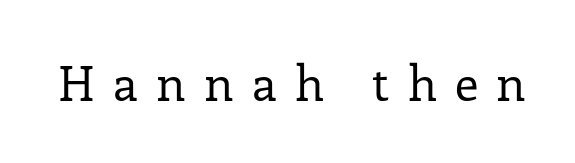
The image shows 48 px regular-weight serif type, upright; set unusually wide letter spacing (+0.38 em), not underlined; low stroke contrast and a medium x-height.
